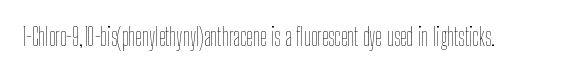
The image shows 24 px text type, upright; set normal letter spacing, not underlined.
